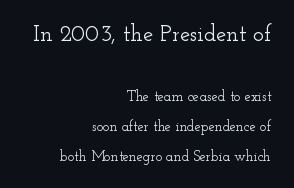
{"italic": "no", "underline": "no", "align": "right", "line_spacing": "loose", "line_spacing_ratio": 2.12, "letter_spacing": "normal", "letter_spacing_em": 0.0, "larger_block": "first", "size_ratio": 1.64, "glyph_px": 23}
